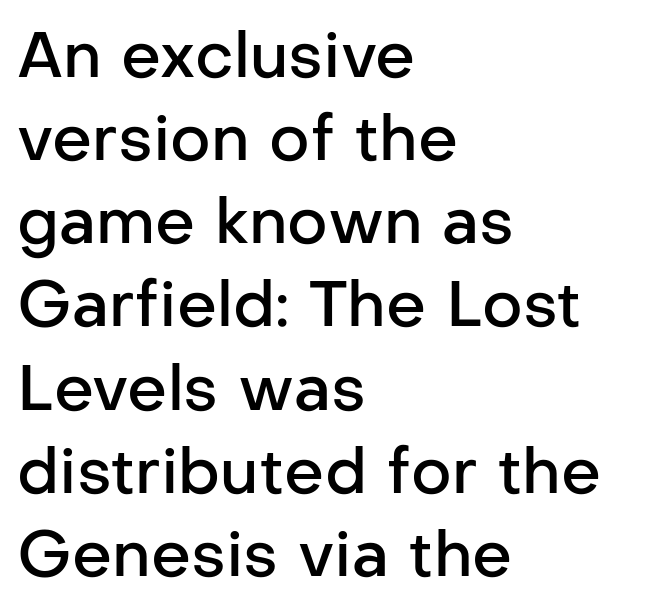
Q: Is the text bold? A: Semi-bold.
Q: Is the text italic (slanted)? A: No, it is upright.
Q: Is the typeface a serif or a sans-serif typeface? A: Sans-serif.
Q: Is the text underlined? A: No.
Q: How is the paragraph aligned? A: Left-aligned.
Q: Is the spacing between letters normal or unusually wide? A: Normal.
Q: Is the spacing between lines tight, normal or loose? A: Normal.
Q: Width (condensed, normal, or wide)? A: Normal.
Q: Stroke contrast? A: Low.
Q: x-height? A: Medium.
Q: Monospaced? A: No.
